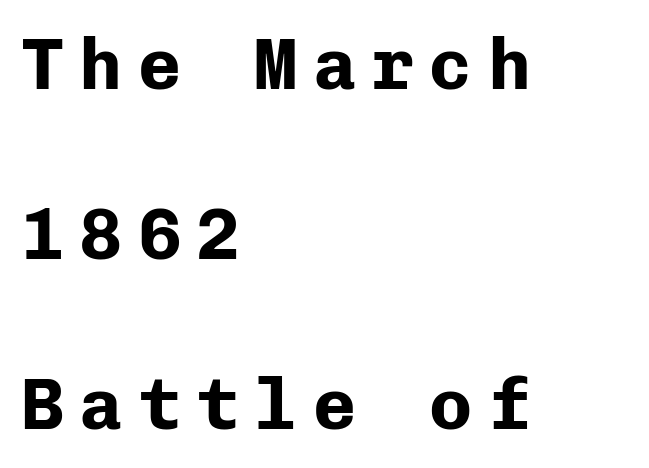
{"serif": "no", "italic": "no", "bold": "yes", "weight": "bold", "width": "normal", "stroke_contrast": "low", "x_height": "medium", "monospaced": "yes", "underline": "no", "align": "left", "line_spacing": "loose", "line_spacing_ratio": 2.36, "letter_spacing": "wide", "letter_spacing_em": 0.21, "glyph_px": 72}
